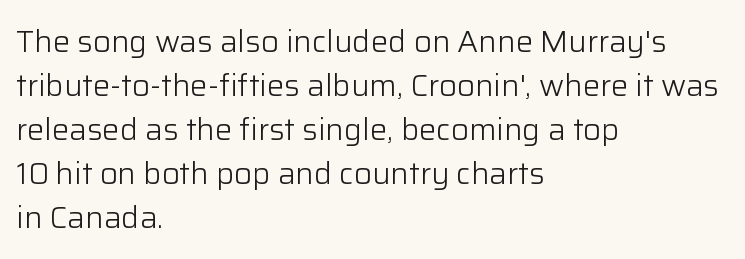
Are there feet on the stems? There aren't — it's a sans. Casual observation: everything's shoved over to the left. The typeface has the unassuming heft of standard copy or less. The rendering keeps characters at their native spacing. Does the lettering tilt? It doesn't — this is upright.
